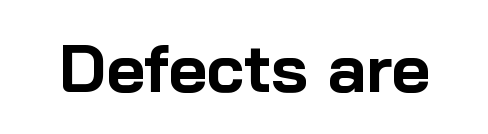
{"serif": "no", "italic": "no", "bold": "yes", "weight": "bold", "width": "normal", "stroke_contrast": "low", "x_height": "medium", "monospaced": "no", "underline": "no", "letter_spacing": "normal", "letter_spacing_em": 0.0, "glyph_px": 67}
